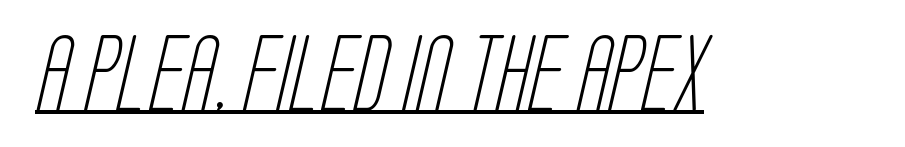
Q: Is the text bold? A: No.
Q: Is the typeface a serif or a sans-serif typeface? A: Sans-serif.
Q: Is the text underlined? A: Yes.
Q: Is the spacing between letters normal or unusually wide? A: Normal.
Q: Width (condensed, normal, or wide)? A: Condensed.
Q: Stroke contrast? A: Low.
Q: x-height? A: Large.
Q: Monospaced? A: No.
